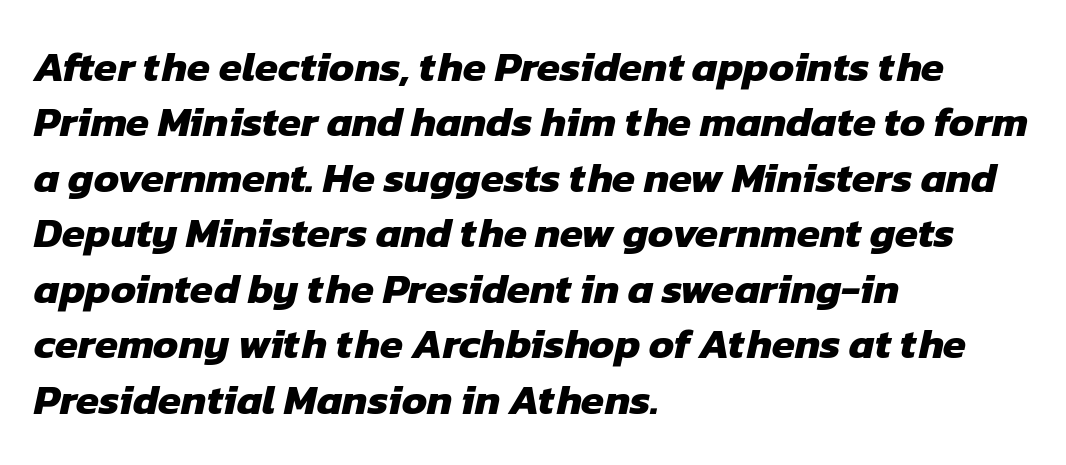
{"serif": "no", "bold": "yes", "weight": "heavy", "width": "normal", "stroke_contrast": "low", "x_height": "medium", "monospaced": "no", "underline": "no", "align": "left", "line_spacing": "normal", "line_spacing_ratio": 1.32, "letter_spacing": "normal", "letter_spacing_em": 0.0, "glyph_px": 42}
